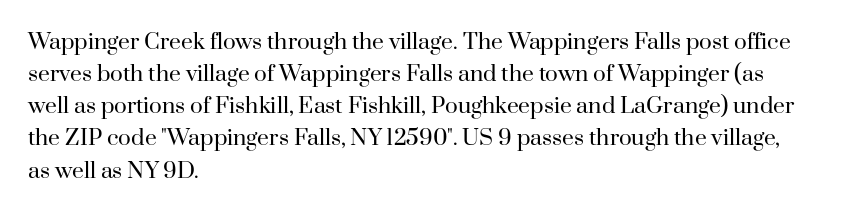
{"italic": "no", "bold": "no", "underline": "no", "align": "left", "line_spacing": "normal", "line_spacing_ratio": 1.53, "letter_spacing": "normal", "letter_spacing_em": 0.0, "glyph_px": 21}
